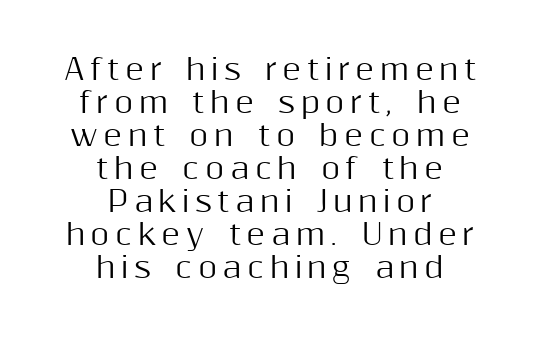
Q: Is the text italic (slanted)? A: No, it is upright.
Q: Is the typeface a serif or a sans-serif typeface? A: Sans-serif.
Q: Is the text underlined? A: No.
Q: How is the paragraph aligned? A: Centered.
Q: Is the spacing between lines tight, normal or loose? A: Tight.
Q: Width (condensed, normal, or wide)? A: Normal.
Q: Stroke contrast? A: Medium.
Q: x-height? A: Medium.
Q: Monospaced? A: No.
